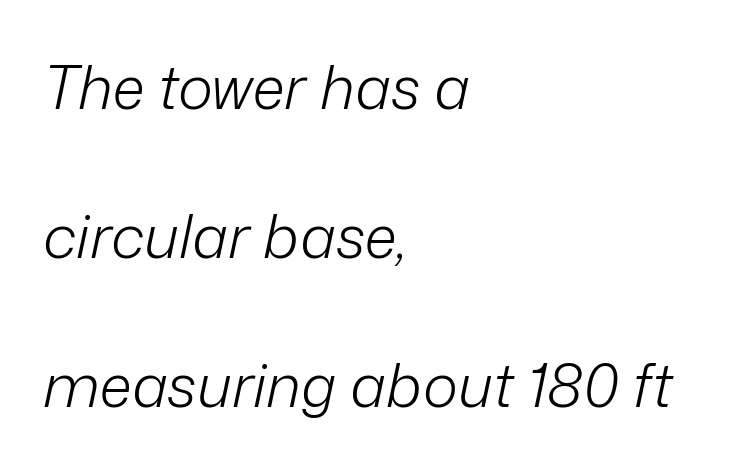
Q: Is the text bold? A: No.
Q: Is the text italic (slanted)? A: Yes, it leans right by about 12 degrees.
Q: Is the text underlined? A: No.
Q: How is the paragraph aligned? A: Left-aligned.
Q: Is the spacing between letters normal or unusually wide? A: Normal.
Q: Is the spacing between lines tight, normal or loose? A: Loose.
Q: Width (condensed, normal, or wide)? A: Normal.
Q: Stroke contrast? A: Low.
Q: x-height? A: Medium.
Q: Monospaced? A: No.
